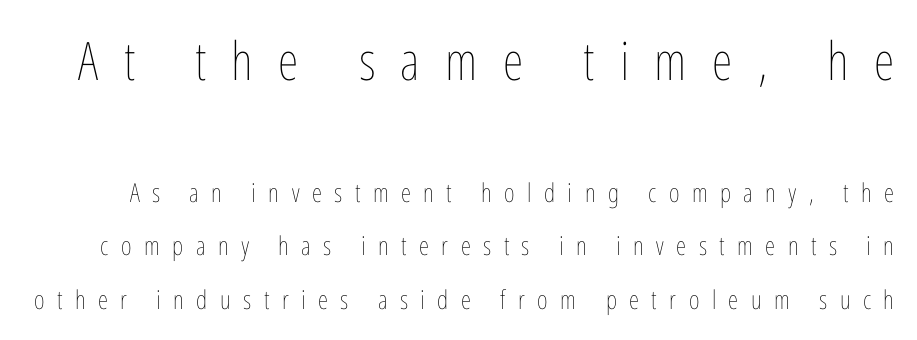
Spacing between characters has been opened up far beyond the box default. You can tell it's not italic because the verticals are truly vertical. Airy leading. Larger block? The one above; the one below is distinctly smaller.
